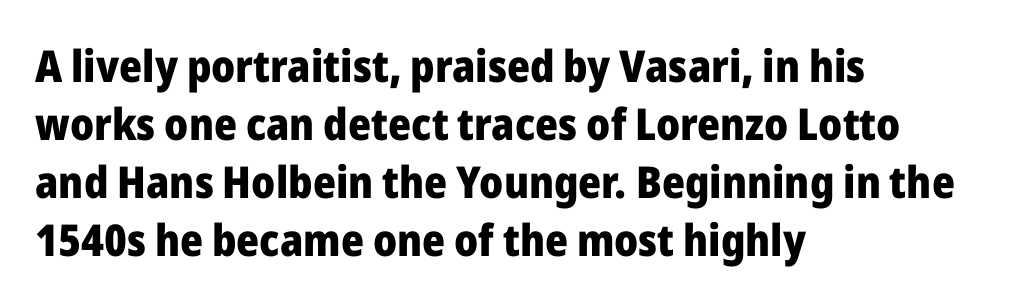
{"serif": "no", "italic": "no", "bold": "yes", "weight": "heavy", "width": "normal", "stroke_contrast": "low", "x_height": "medium", "monospaced": "no", "underline": "no", "align": "left", "line_spacing": "normal", "line_spacing_ratio": 1.32, "letter_spacing": "normal", "letter_spacing_em": 0.0, "glyph_px": 44}
